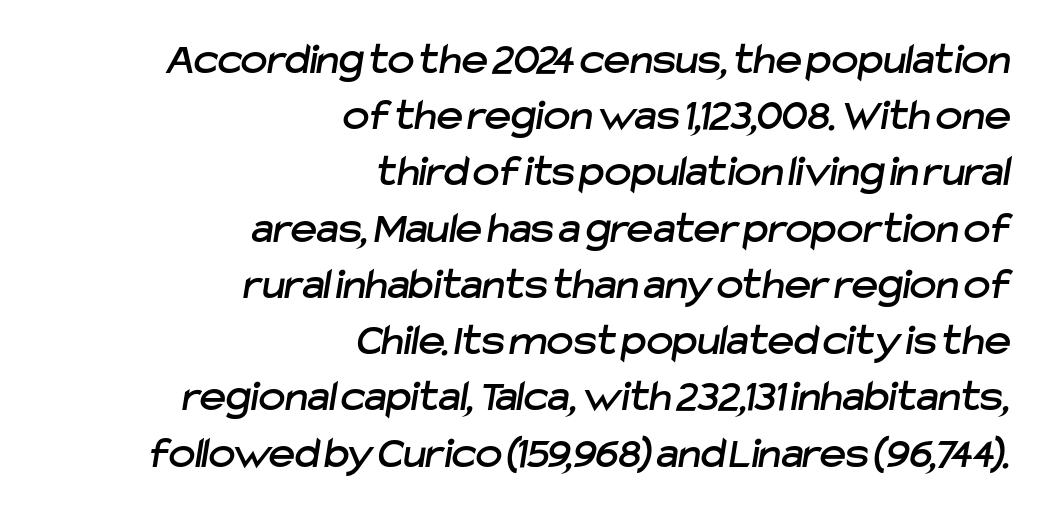
Q: Is the typeface a serif or a sans-serif typeface? A: Sans-serif.
Q: Is the text underlined? A: No.
Q: How is the paragraph aligned? A: Right-aligned.
Q: Is the spacing between letters normal or unusually wide? A: Normal.
Q: Is the spacing between lines tight, normal or loose? A: Normal.
Q: Width (condensed, normal, or wide)? A: Normal.
Q: Stroke contrast? A: Low.
Q: x-height? A: Medium.
Q: Monospaced? A: No.
